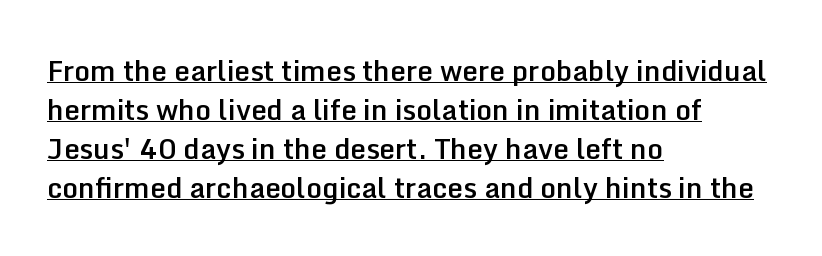
Q: Is the text bold? A: Semi-bold.
Q: Is the text italic (slanted)? A: No, it is upright.
Q: Is the typeface a serif or a sans-serif typeface? A: Sans-serif.
Q: Is the text underlined? A: Yes.
Q: How is the paragraph aligned? A: Left-aligned.
Q: Is the spacing between letters normal or unusually wide? A: Normal.
Q: Is the spacing between lines tight, normal or loose? A: Normal.
Q: Width (condensed, normal, or wide)? A: Normal.
Q: Stroke contrast? A: Low.
Q: x-height? A: Medium.
Q: Monospaced? A: No.
